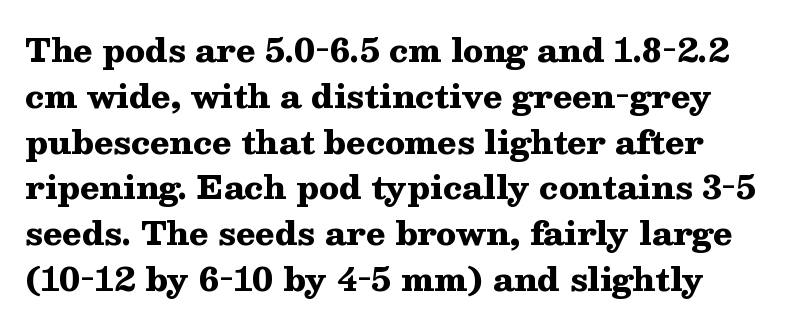
{"serif": "yes", "italic": "no", "bold": "yes", "weight": "heavy", "width": "wide", "stroke_contrast": "medium", "x_height": "medium", "monospaced": "no", "underline": "no", "line_spacing": "normal", "line_spacing_ratio": 1.43, "letter_spacing": "normal", "letter_spacing_em": 0.0, "glyph_px": 32}
